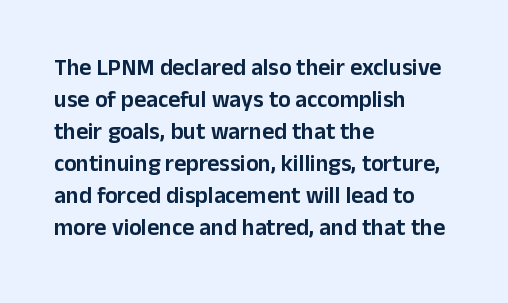
The image shows 23 px text type, upright; set left-aligned, normal line spacing (1.39x), normal letter spacing, not underlined.
